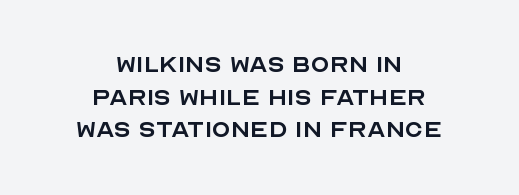
The image shows 30 px regular-weight sans-serif type, upright; set centered, tight line spacing (1.09x), normal letter spacing, not underlined; a large x-height.
